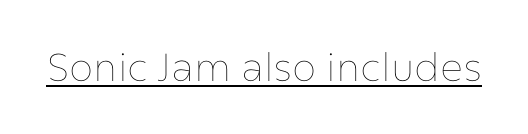
The image shows 39 px thin type, upright; set normal letter spacing, underlined; low stroke contrast and a medium x-height.
